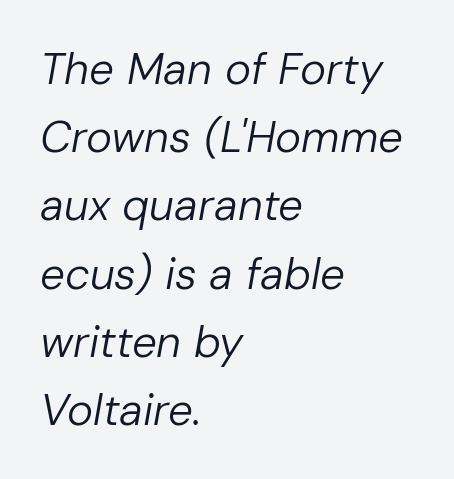
{"italic": "yes", "lean": "right", "slant_degrees": 10, "bold": "no", "weight": "regular", "width": "normal", "stroke_contrast": "low", "x_height": "medium", "monospaced": "no", "underline": "no", "align": "left", "line_spacing": "normal", "line_spacing_ratio": 1.55, "letter_spacing": "normal", "letter_spacing_em": 0.0, "glyph_px": 44}
